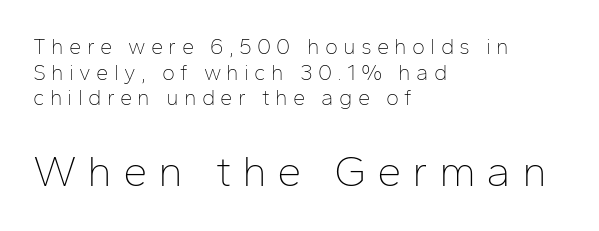
Q: Is the text bold? A: No.
Q: Is the text italic (slanted)? A: No, it is upright.
Q: Is the typeface a serif or a sans-serif typeface? A: Sans-serif.
Q: Is the text underlined? A: No.
Q: How is the paragraph aligned? A: Left-aligned.
Q: Is the spacing between letters normal or unusually wide? A: Unusually wide.
Q: Which block of text is set in a larger size, the first (top) or the second (bottom)? A: The second (bottom) one.
Q: Width (condensed, normal, or wide)? A: Normal.
Q: Stroke contrast? A: Low.
Q: x-height? A: Medium.
Q: Monospaced? A: No.
